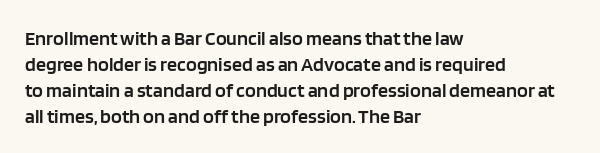
The image shows 20 px text type, upright; set left-aligned, normal line spacing (1.3x), normal letter spacing, not underlined.
